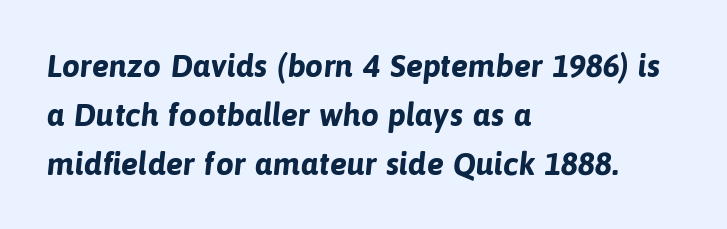
Leading matches the norm, producing a regular column. The area under the type is left untouched. The type is set solid horizontally, with unmodified tracking. The type family on display is of the sans-serif kind. This sample has the flowing, uneven cadence of proportional lettering.
